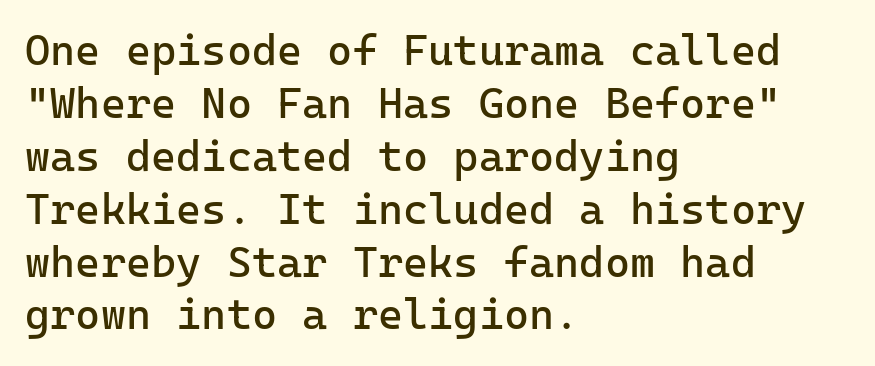
Q: Is the text bold? A: No.
Q: Is the text italic (slanted)? A: No, it is upright.
Q: Is the typeface a serif or a sans-serif typeface? A: Sans-serif.
Q: Is the text underlined? A: No.
Q: How is the paragraph aligned? A: Left-aligned.
Q: Is the spacing between letters normal or unusually wide? A: Normal.
Q: Width (condensed, normal, or wide)? A: Normal.
Q: Stroke contrast? A: Low.
Q: x-height? A: Medium.
